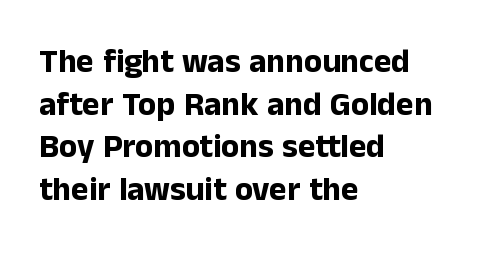
{"serif": "no", "italic": "no", "bold": "yes", "weight": "bold", "width": "normal", "stroke_contrast": "low", "x_height": "medium", "monospaced": "no", "underline": "no", "align": "left", "line_spacing": "normal", "line_spacing_ratio": 1.29, "letter_spacing": "normal", "letter_spacing_em": 0.0, "glyph_px": 33}
